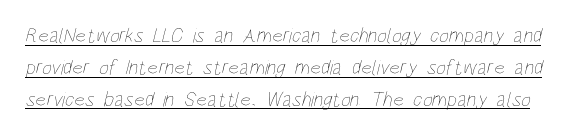
Q: Is the text bold? A: No.
Q: Is the text underlined? A: Yes.
Q: Is the spacing between letters normal or unusually wide? A: Normal.
Q: Is the spacing between lines tight, normal or loose? A: Normal.
